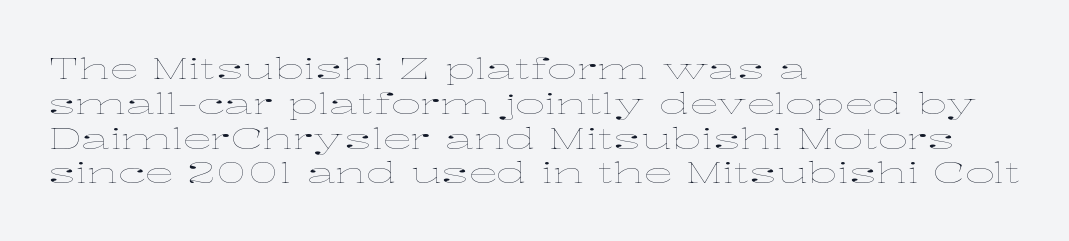
The image shows 29 px thin, wide type, upright; set left-aligned, line spacing 1.2x, normal letter spacing, not underlined; low stroke contrast and a medium x-height.
